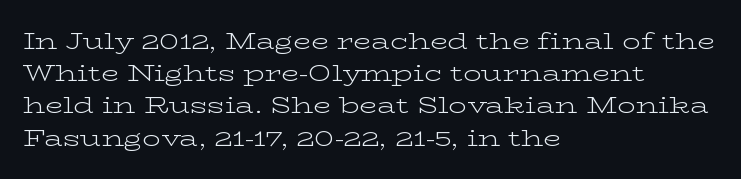
Q: Is the text bold? A: No.
Q: Is the text italic (slanted)? A: No, it is upright.
Q: Is the text underlined? A: No.
Q: How is the paragraph aligned? A: Left-aligned.
Q: Is the spacing between letters normal or unusually wide? A: Normal.
Q: Is the spacing between lines tight, normal or loose? A: Normal.
